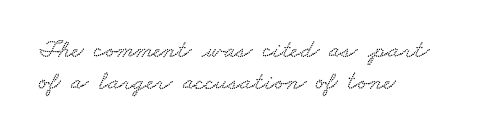
Q: Is the text underlined? A: No.
Q: How is the paragraph aligned? A: Left-aligned.
Q: Is the spacing between letters normal or unusually wide? A: Normal.
